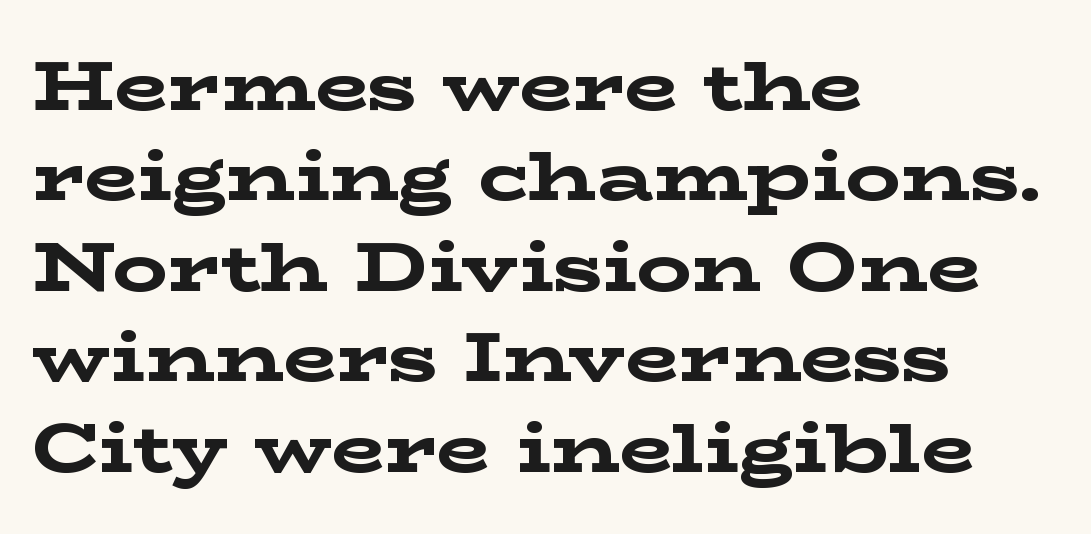
The image shows 69 px bold, wide serif type, upright; set left-aligned, normal line spacing (1.31x), normal letter spacing, not underlined; low stroke contrast and a medium x-height.
